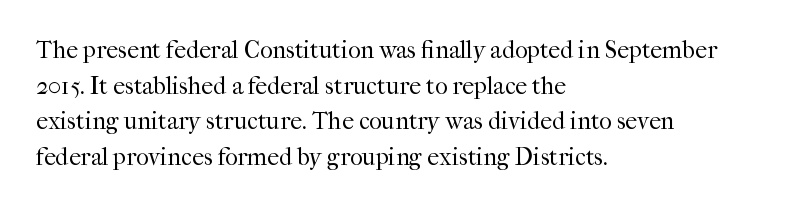
{"italic": "no", "bold": "no", "underline": "no", "align": "left", "line_spacing": "normal", "line_spacing_ratio": 1.48, "letter_spacing": "normal", "letter_spacing_em": 0.0, "glyph_px": 24}
